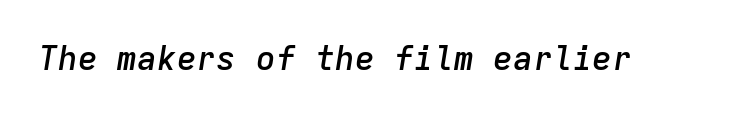
{"italic": "yes", "lean": "right", "slant_degrees": 9, "bold": "semi", "weight": "semibold", "width": "normal", "stroke_contrast": "low", "x_height": "medium", "monospaced": "yes", "underline": "no", "letter_spacing": "normal", "letter_spacing_em": 0.0, "glyph_px": 33}
